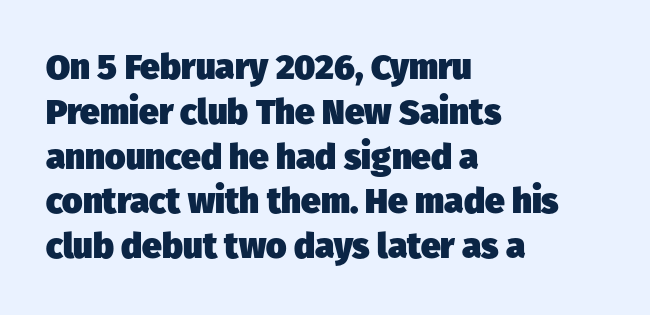
{"serif": "no", "bold": "yes", "weight": "heavy", "width": "normal", "stroke_contrast": "low", "x_height": "medium", "monospaced": "no", "underline": "no", "align": "left", "line_spacing": "normal", "line_spacing_ratio": 1.28, "letter_spacing": "normal", "letter_spacing_em": 0.0, "glyph_px": 35}
